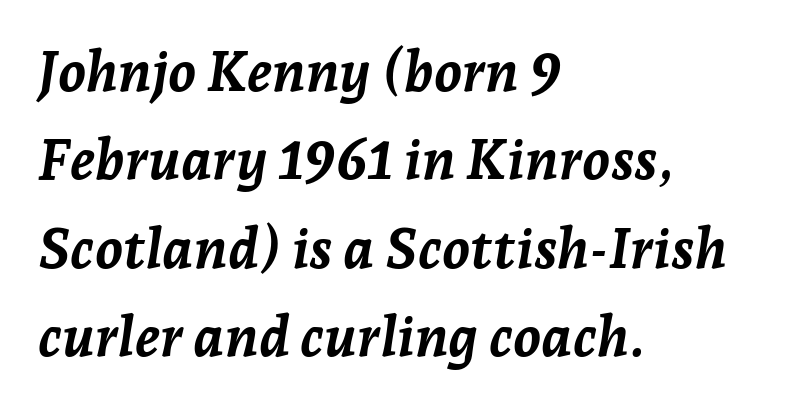
{"italic": "yes", "lean": "right", "slant_degrees": 7, "bold": "yes", "weight": "semibold", "width": "normal", "stroke_contrast": "low", "x_height": "medium", "monospaced": "no", "underline": "no", "align": "left", "line_spacing": "normal", "line_spacing_ratio": 1.58, "letter_spacing": "normal", "letter_spacing_em": 0.0, "glyph_px": 56}
